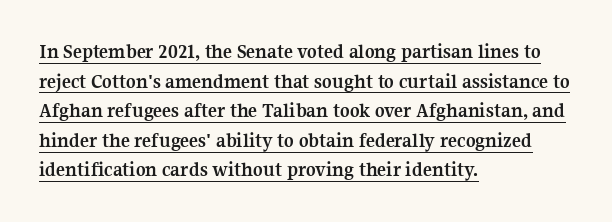
Q: Is the text bold? A: Yes.
Q: Is the text italic (slanted)? A: No, it is upright.
Q: Is the text underlined? A: Yes.
Q: How is the paragraph aligned? A: Left-aligned.
Q: Is the spacing between letters normal or unusually wide? A: Normal.
Q: Is the spacing between lines tight, normal or loose? A: Normal.
